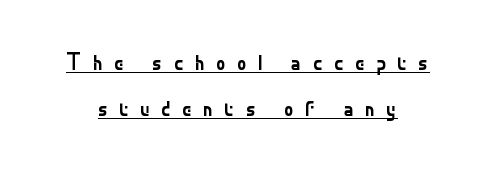
Q: Is the text bold? A: No.
Q: Is the text italic (slanted)? A: No, it is upright.
Q: Is the text underlined? A: Yes.
Q: How is the paragraph aligned? A: Centered.
Q: Is the spacing between letters normal or unusually wide? A: Unusually wide.
Q: Is the spacing between lines tight, normal or loose? A: Loose.
